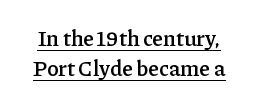
Q: Is the text bold? A: Semi-bold.
Q: Is the text italic (slanted)? A: No, it is upright.
Q: Is the text underlined? A: Yes.
Q: Is the spacing between letters normal or unusually wide? A: Normal.
Q: Is the spacing between lines tight, normal or loose? A: Normal.
